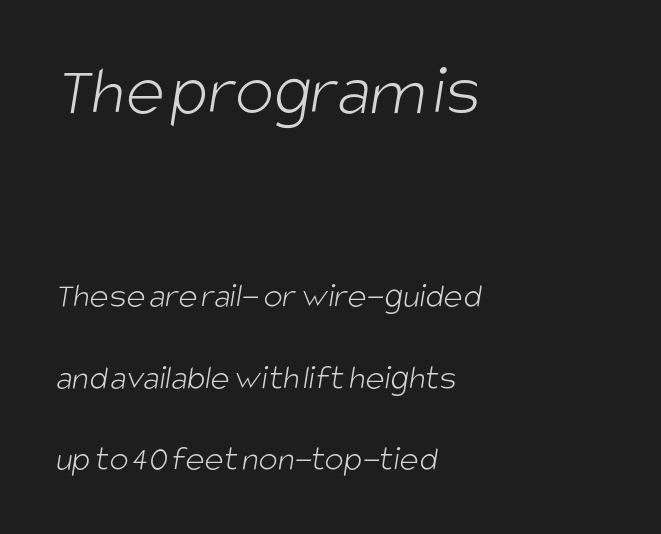
Q: Is the text bold? A: No.
Q: Is the typeface a serif or a sans-serif typeface? A: Sans-serif.
Q: Is the text underlined? A: No.
Q: How is the paragraph aligned? A: Left-aligned.
Q: Is the spacing between letters normal or unusually wide? A: Normal.
Q: Is the spacing between lines tight, normal or loose? A: Loose.
Q: Which block of text is set in a larger size, the first (top) or the second (bottom)? A: The first (top) one.
Q: Width (condensed, normal, or wide)? A: Condensed.
Q: Stroke contrast? A: Low.
Q: x-height? A: Large.
Q: Monospaced? A: No.
